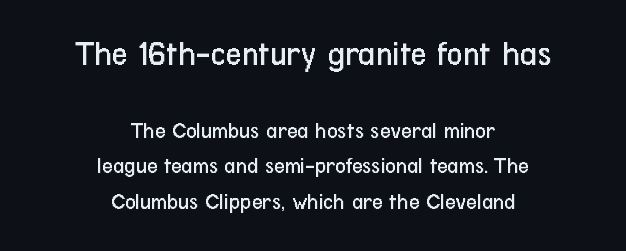
{"serif": "no", "italic": "no", "bold": "no", "weight": "regular", "width": "condensed", "stroke_contrast": "low", "x_height": "medium", "monospaced": "no", "underline": "no", "align": "center", "line_spacing": "normal", "line_spacing_ratio": 1.56, "letter_spacing": "normal", "letter_spacing_em": 0.0, "larger_block": "first", "size_ratio": 1.52, "glyph_px": 35}
